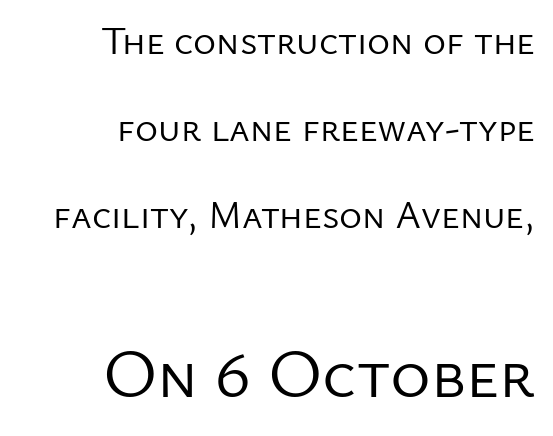
{"serif": "no", "italic": "no", "bold": "no", "weight": "regular", "width": "normal", "stroke_contrast": "low", "x_height": "medium", "monospaced": "no", "underline": "no", "align": "right", "line_spacing": "loose", "line_spacing_ratio": 2.23, "letter_spacing": "normal", "letter_spacing_em": 0.0, "larger_block": "second", "size_ratio": 1.77, "glyph_px": 69}
